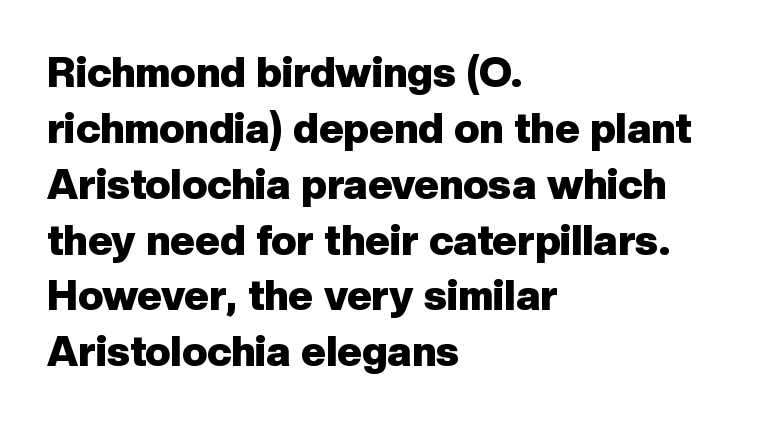
The image shows 42 px heavy sans-serif type, upright; set left-aligned, normal line spacing (1.33x), normal letter spacing, not underlined; low stroke contrast and a medium x-height.
